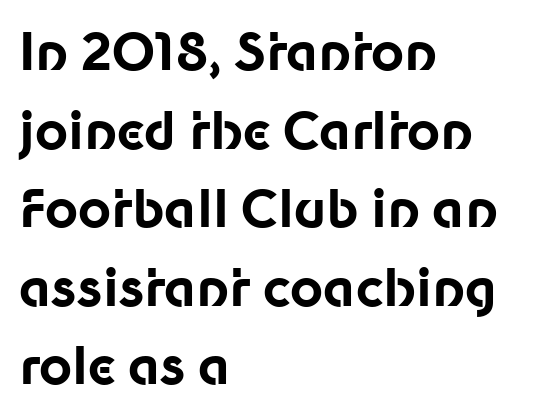
{"serif": "no", "italic": "no", "bold": "yes", "weight": "bold", "width": "normal", "stroke_contrast": "low", "x_height": "medium", "monospaced": "no", "underline": "no", "align": "left", "line_spacing": "normal", "line_spacing_ratio": 1.54, "letter_spacing": "normal", "letter_spacing_em": 0.0, "glyph_px": 51}
